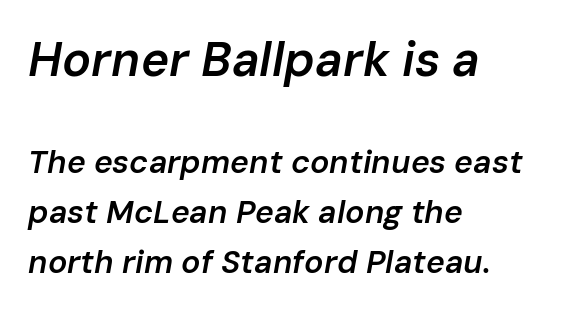
The image shows 48 px semibold type, italic (leaning right); set left-aligned, normal line spacing (1.56x), normal letter spacing, not underlined; the first (top) block is 1.5x larger; low stroke contrast and a medium x-height.
